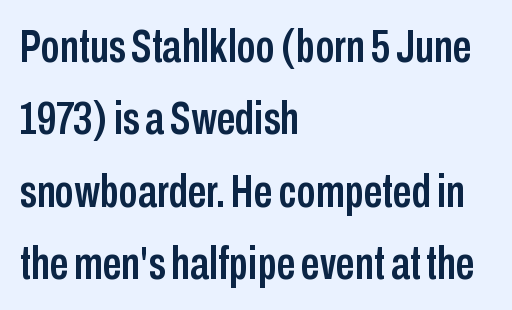
Words appear dense and cohesive because spacing is normal. The lines sit at an ordinary, default distance from one another. The rendering anchors every line to the left-hand side. Descender tails drop into unmarked territory.
